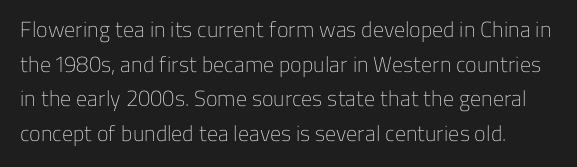
Letters rest on an invisible, unmarked baseline. These glyphs show unthickened strokes, regular width or finer. Horizontal bands of white between lines are of average thickness. The letterforms sit shoulder to shoulder at normal distance. Nope, not italic — everything's standing straight.
